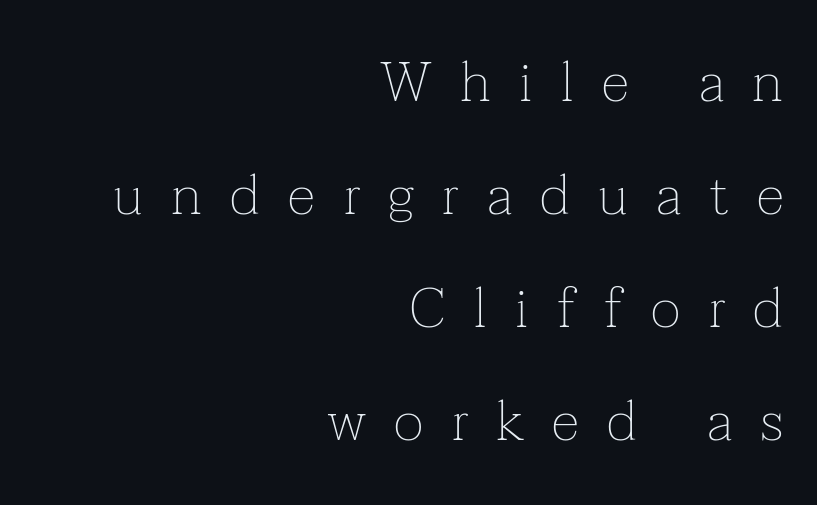
Honestly, there is no underline to notice here at all. Note the varied advance widths — an 'i' is clearly narrower than an 'm'. You could only call the tracking loose — the letters float apart. Is the stroke heavy? The answer is a plain regular-or-lighter. If you drew a ruler down the right edge, every line would touch it. These lines stand farther apart than default settings would place them.
